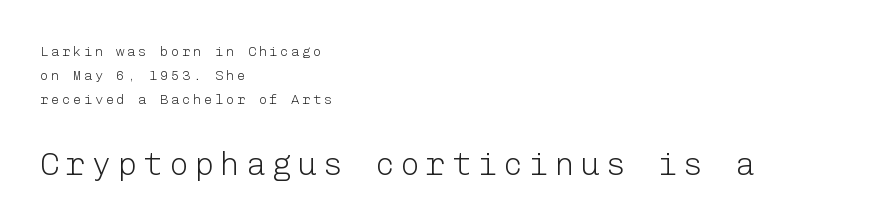
The image shows 33 px light sans-serif type, upright; set left-aligned, normal line spacing (1.7x), not underlined; the second (bottom) block is 2.36x larger; low stroke contrast and a medium x-height.
